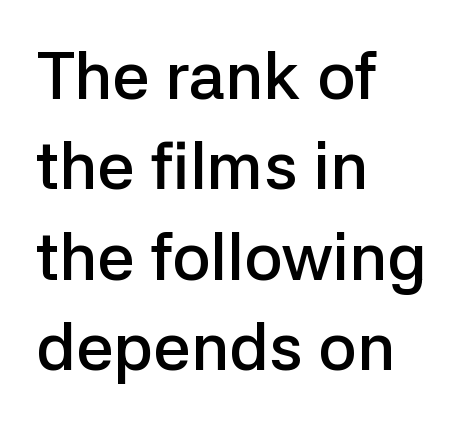
Q: Is the text bold? A: Semi-bold.
Q: Is the text italic (slanted)? A: No, it is upright.
Q: Is the typeface a serif or a sans-serif typeface? A: Sans-serif.
Q: Is the text underlined? A: No.
Q: How is the paragraph aligned? A: Left-aligned.
Q: Is the spacing between letters normal or unusually wide? A: Normal.
Q: Is the spacing between lines tight, normal or loose? A: Normal.
Q: Width (condensed, normal, or wide)? A: Normal.
Q: Stroke contrast? A: Low.
Q: x-height? A: Medium.
Q: Monospaced? A: No.
